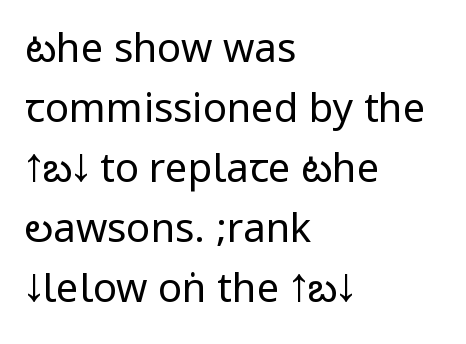
Q: Is the text bold? A: No.
Q: Is the text italic (slanted)? A: No, it is upright.
Q: Is the typeface a serif or a sans-serif typeface? A: Sans-serif.
Q: Is the text underlined? A: No.
Q: How is the paragraph aligned? A: Left-aligned.
Q: Is the spacing between letters normal or unusually wide? A: Normal.
Q: Is the spacing between lines tight, normal or loose? A: Normal.
Q: Width (condensed, normal, or wide)? A: Condensed.
Q: Stroke contrast? A: Low.
